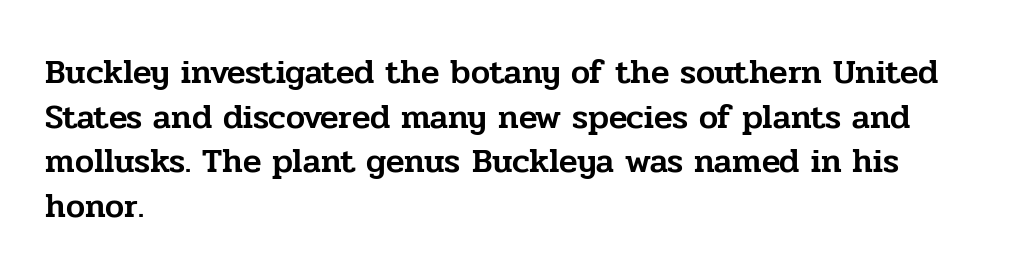
Unmarked baselines from the first word to the last. A typesetter would mark this as roman, not italic. Each letter keeps its own natural width here, so spacing adapts to shape. Tracking here is standard; glyphs follow each other at the usual distance. You can tell from the footed stems that serif type was used.
